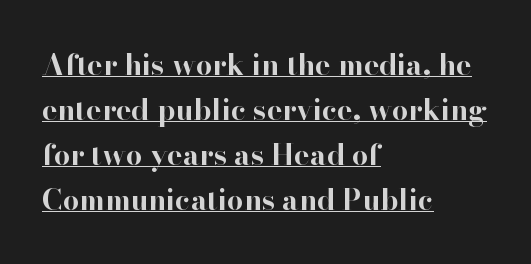
{"serif": "yes", "italic": "no", "bold": "yes", "weight": "bold", "width": "normal", "stroke_contrast": "high", "x_height": "small", "monospaced": "no", "underline": "yes", "align": "left", "line_spacing": "normal", "line_spacing_ratio": 1.55, "letter_spacing": "normal", "letter_spacing_em": 0.0, "glyph_px": 29}
